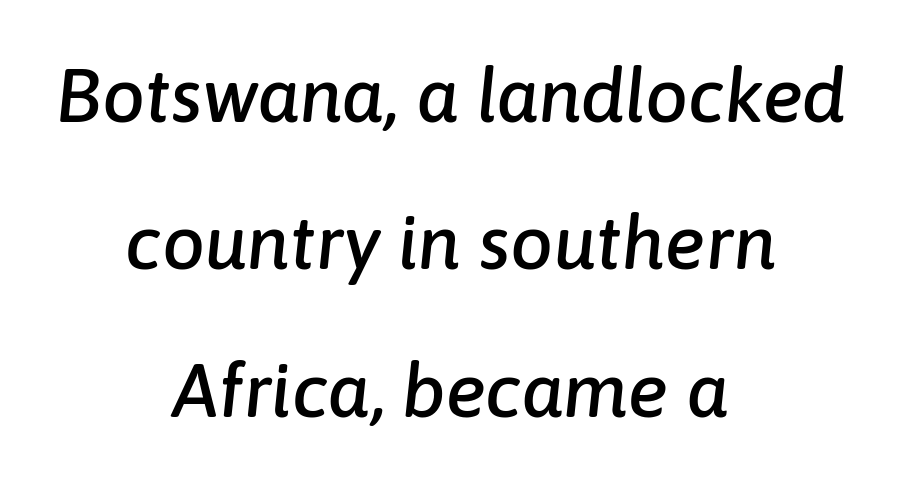
The compositor balanced each line on the midline. Honestly, the rows look like they've been pulled way apart. The axis of the letterforms is tilted away from vertical. Bare-footed words on every line. How are the letters spaced? Ordinarily, with no added tracking. This sample has the flowing, uneven cadence of proportional lettering.
